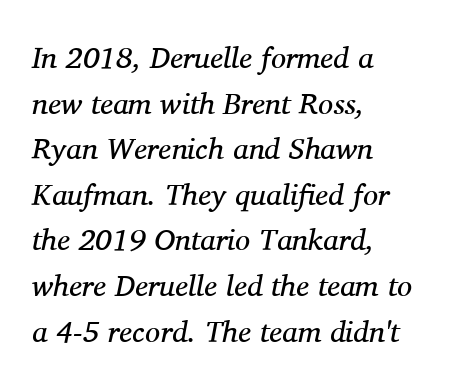
The paragraph shown leans on its left margin. Is this a sans? No — the strokes have serifs. The specimen reads as italic at a glance. Normally led — the rows are evenly, conventionally spaced.
